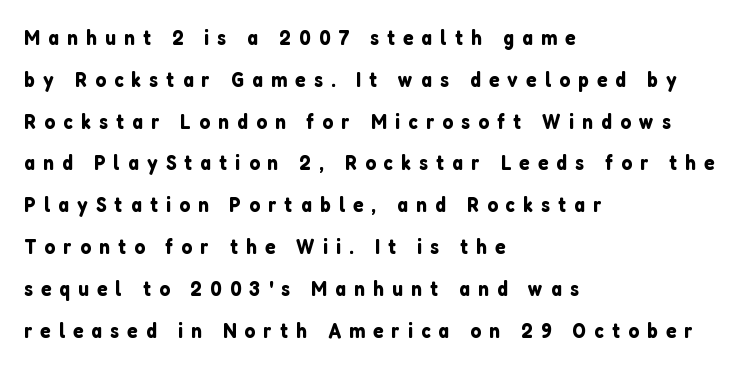
Q: Is the text italic (slanted)? A: No, it is upright.
Q: Is the text underlined? A: No.
Q: How is the paragraph aligned? A: Left-aligned.
Q: Is the spacing between letters normal or unusually wide? A: Unusually wide.
Q: Is the spacing between lines tight, normal or loose? A: Loose.
